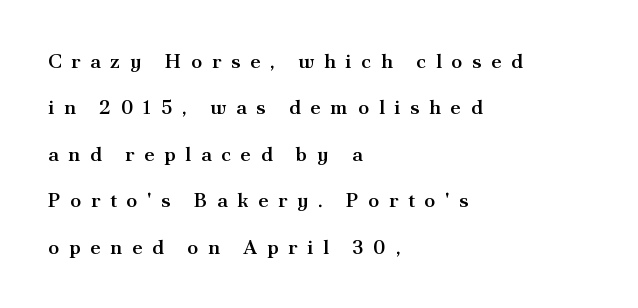
Casual observation: everything's shoved over to the left. Descenders are the only things crossing below the line. Does the lettering tilt? It doesn't — this is upright. The letterforms stand isolated, each surrounded by extra space. The glyphs have the mass of a demibold cut, below bold. Rows of type keep a wide berth in the vertical direction.
